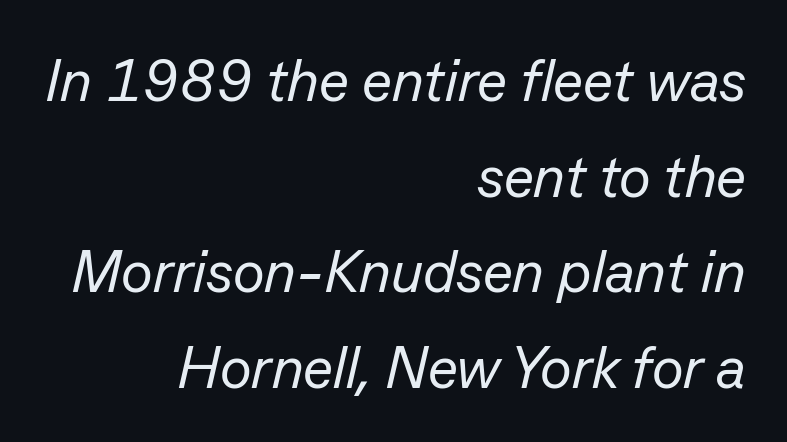
{"italic": "yes", "lean": "right", "slant_degrees": 13, "bold": "no", "weight": "regular", "width": "normal", "stroke_contrast": "low", "x_height": "medium", "monospaced": "no", "underline": "no", "align": "right", "line_spacing": "normal", "line_spacing_ratio": 1.62, "letter_spacing": "normal", "letter_spacing_em": 0.0, "glyph_px": 59}
